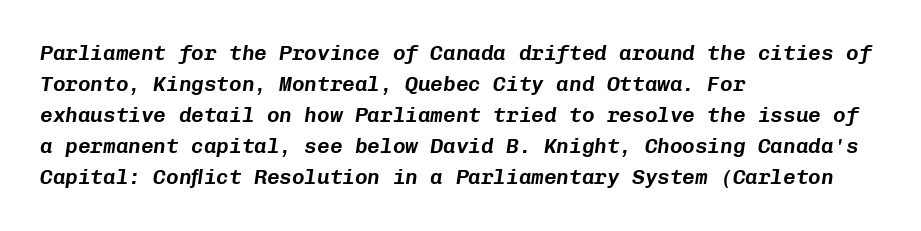
{"italic": "yes", "lean": "right", "slant_degrees": 8, "underline": "no", "align": "left", "line_spacing": "normal", "line_spacing_ratio": 1.48, "letter_spacing": "normal", "letter_spacing_em": 0.0, "glyph_px": 21}
